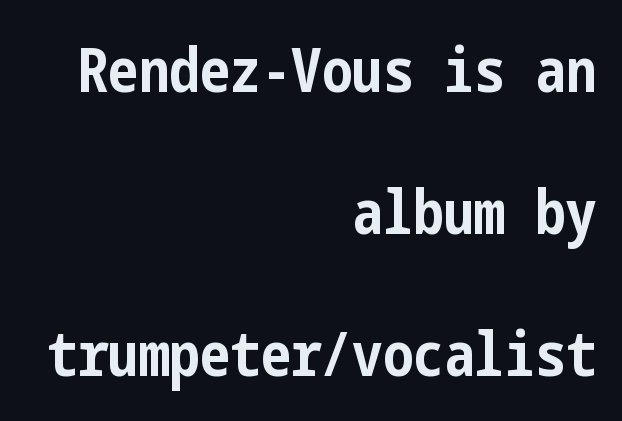
{"serif": "no", "italic": "no", "bold": "yes", "weight": "bold", "width": "condensed", "stroke_contrast": "low", "x_height": "medium", "underline": "no", "align": "right", "line_spacing": "loose", "line_spacing_ratio": 2.33, "letter_spacing": "normal", "letter_spacing_em": 0.0, "glyph_px": 61}
